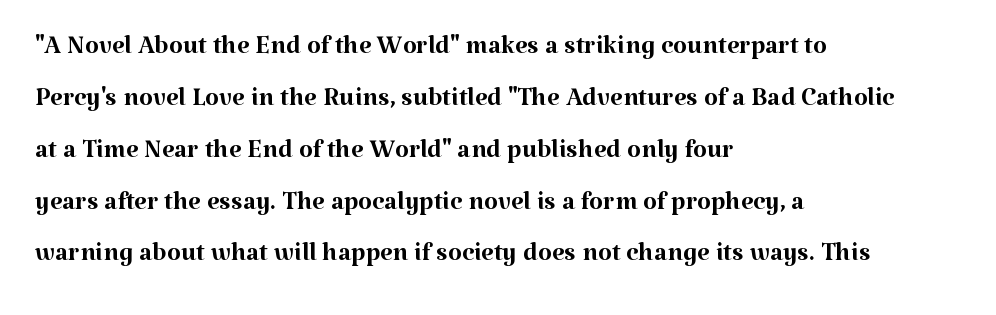
The image shows 36 px regular-weight serif type, upright; set left-aligned, normal line spacing (1.44x), normal letter spacing, not underlined; medium stroke contrast and a medium x-height.
